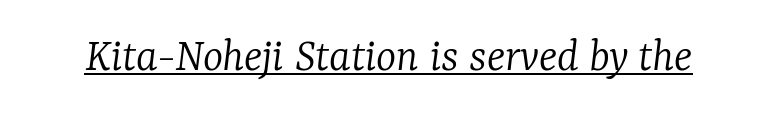
{"serif": "yes", "italic": "yes", "lean": "right", "slant_degrees": 7, "bold": "no", "weight": "light", "width": "normal", "stroke_contrast": "low", "x_height": "medium", "monospaced": "no", "underline": "yes", "letter_spacing": "normal", "letter_spacing_em": 0.0, "glyph_px": 48}
